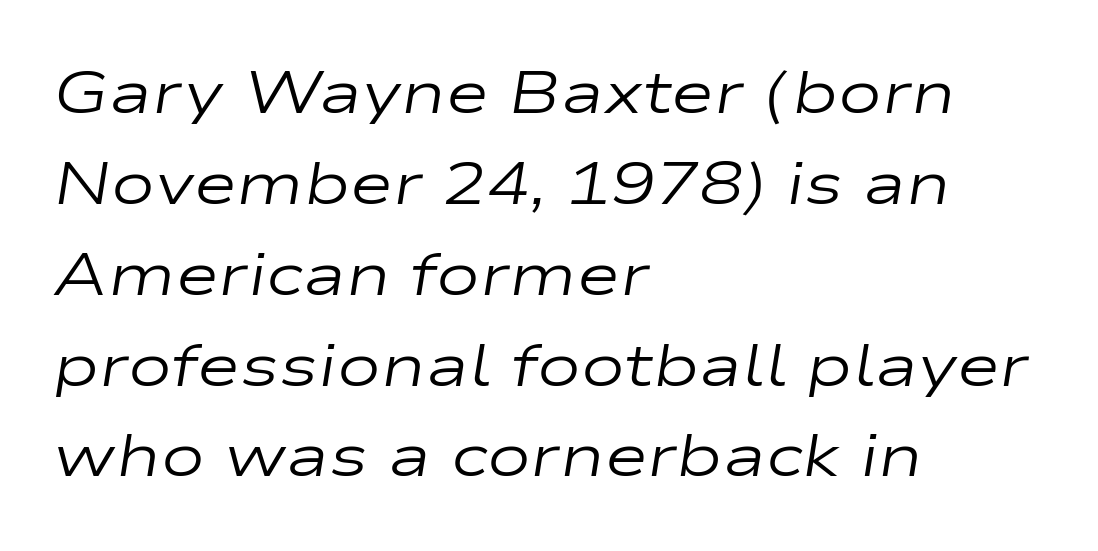
Q: Is the text bold? A: No.
Q: Is the text italic (slanted)? A: Yes, it leans right by about 9 degrees.
Q: Is the text underlined? A: No.
Q: How is the paragraph aligned? A: Left-aligned.
Q: Is the spacing between letters normal or unusually wide? A: Normal.
Q: Is the spacing between lines tight, normal or loose? A: Normal.
Q: Width (condensed, normal, or wide)? A: Wide.
Q: Stroke contrast? A: Low.
Q: x-height? A: Medium.
Q: Monospaced? A: No.
